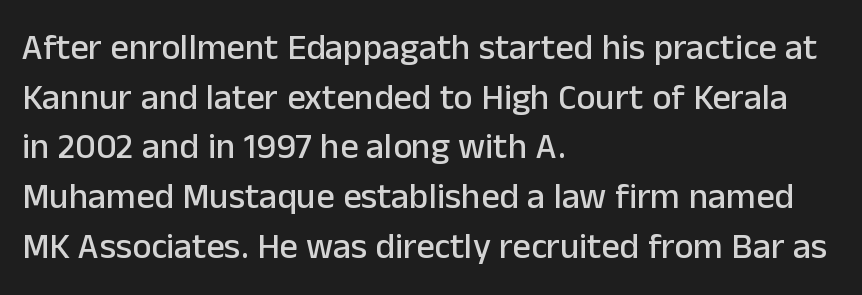
The image shows 36 px sans-serif type, upright; set left-aligned, normal line spacing (1.38x), normal letter spacing, not underlined; low stroke contrast and a medium x-height.
